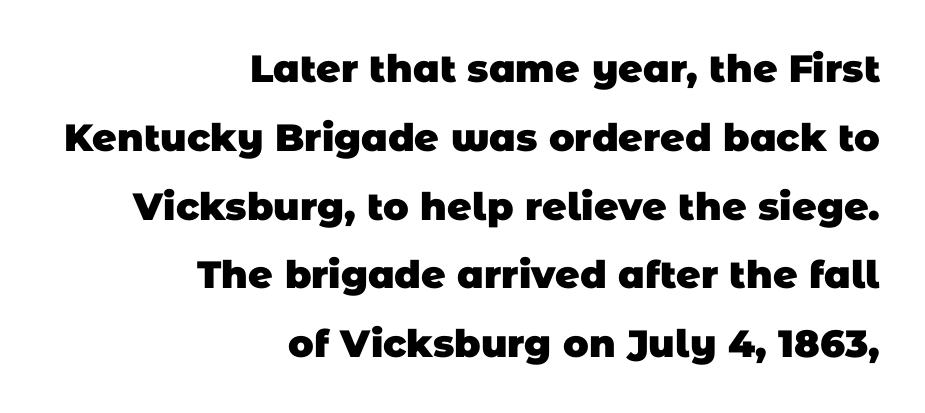
Q: Is the text bold? A: Yes.
Q: Is the typeface a serif or a sans-serif typeface? A: Sans-serif.
Q: Is the text underlined? A: No.
Q: How is the paragraph aligned? A: Right-aligned.
Q: Is the spacing between letters normal or unusually wide? A: Normal.
Q: Width (condensed, normal, or wide)? A: Normal.
Q: Stroke contrast? A: Low.
Q: x-height? A: Large.
Q: Monospaced? A: No.
